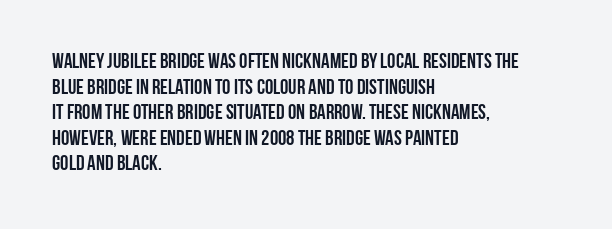
The image shows 21 px text type, upright; set left-aligned, line spacing 1.22x, normal letter spacing, not underlined.
